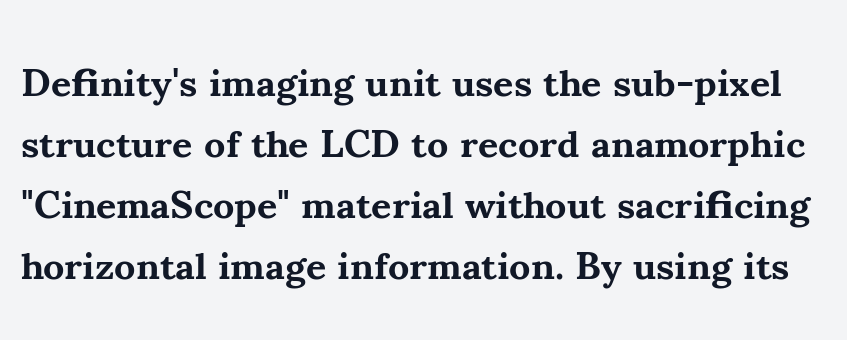
Q: Is the text bold? A: Yes.
Q: Is the text italic (slanted)? A: No, it is upright.
Q: Is the typeface a serif or a sans-serif typeface? A: Serif.
Q: Is the text underlined? A: No.
Q: Is the spacing between letters normal or unusually wide? A: Normal.
Q: Is the spacing between lines tight, normal or loose? A: Normal.
Q: Width (condensed, normal, or wide)? A: Normal.
Q: Stroke contrast? A: Medium.
Q: x-height? A: Small.
Q: Monospaced? A: No.
